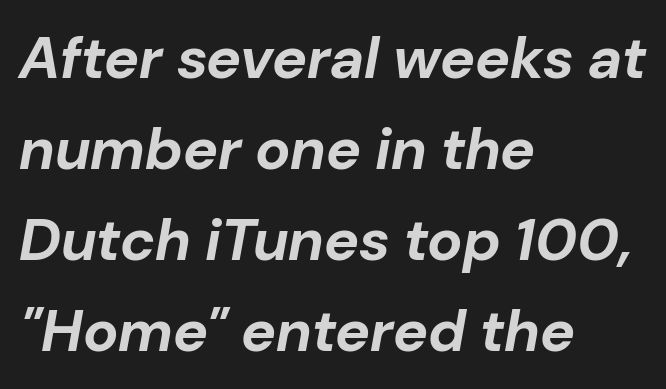
{"italic": "yes", "lean": "right", "slant_degrees": 10, "bold": "yes", "weight": "bold", "width": "normal", "stroke_contrast": "low", "x_height": "medium", "monospaced": "no", "underline": "no", "align": "left", "line_spacing": "normal", "line_spacing_ratio": 1.54, "letter_spacing": "normal", "letter_spacing_em": 0.0, "glyph_px": 59}
